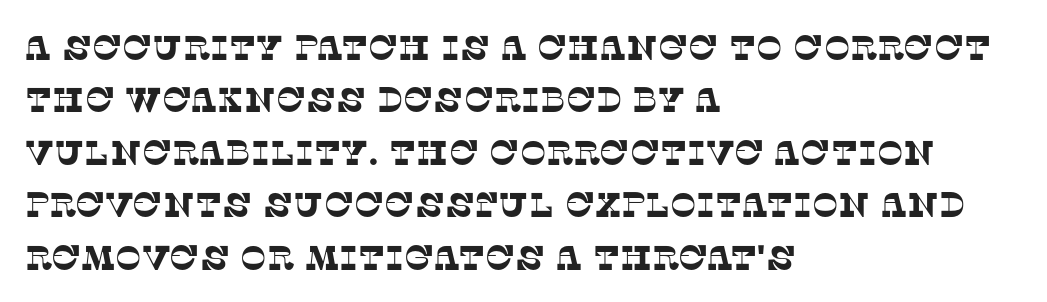
The image shows 35 px serif type; set left-aligned, normal line spacing (1.5x), normal letter spacing, not underlined; low stroke contrast and a large x-height.
